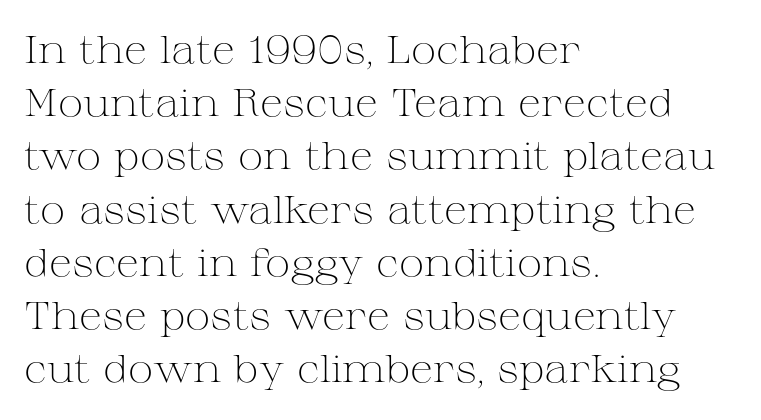
{"serif": "yes", "italic": "no", "bold": "no", "weight": "light", "width": "wide", "stroke_contrast": "medium", "x_height": "medium", "monospaced": "no", "underline": "no", "align": "left", "line_spacing": "normal", "line_spacing_ratio": 1.4, "letter_spacing": "normal", "letter_spacing_em": 0.0, "glyph_px": 38}
